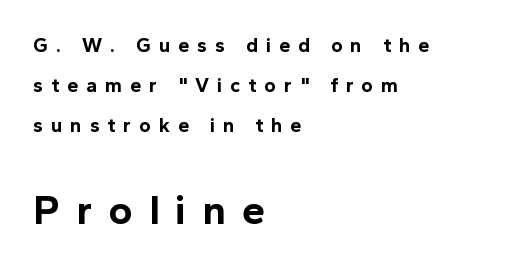
The image shows 41 px bold sans-serif type, upright; set left-aligned, loose line spacing (2.0x), unusually wide letter spacing (+0.4 em), not underlined; the second (bottom) block is 2.05x larger; a medium x-height.
